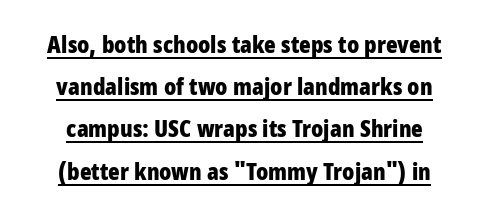
When letters stand straight like this, we call the style roman or upright. A typographer would call this underscored text. Typographic density is high because the face is bold. Inter-character spacing is left at the font's built-in metrics.
